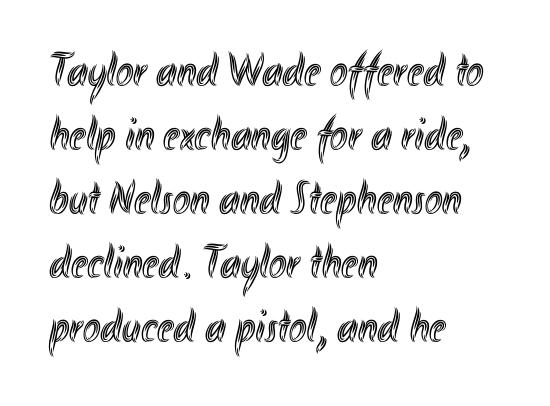
The image shows 47 px condensed type; set left-aligned, normal line spacing (1.36x), normal letter spacing, not underlined; a small x-height.
